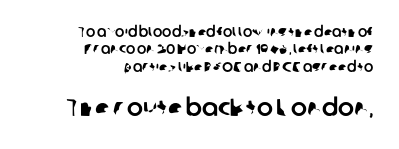
The image shows 24 px text type; set right-aligned, line spacing 1.24x, normal letter spacing, not underlined; the second (bottom) block is 1.71x larger.
